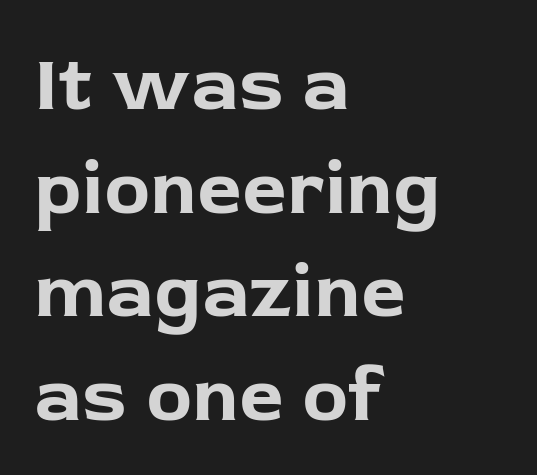
The image shows 78 px bold sans-serif type, upright; set left-aligned, normal line spacing (1.33x), normal letter spacing, not underlined; low stroke contrast and a medium x-height.
